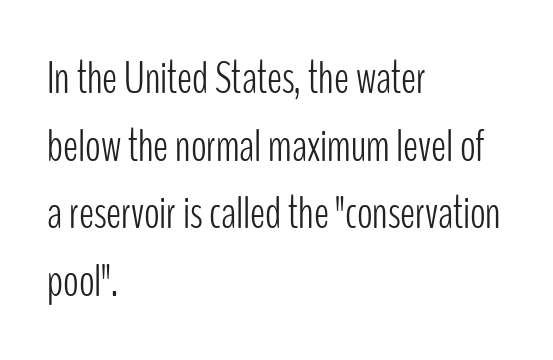
Left-aligned paragraph, ragged on the right. The letterforms sit shoulder to shoulder at normal distance. Character widths vary here, with narrow letters taking less room than wide ones. The strokes are not fattened; the text isn't bold. Regular leading.
